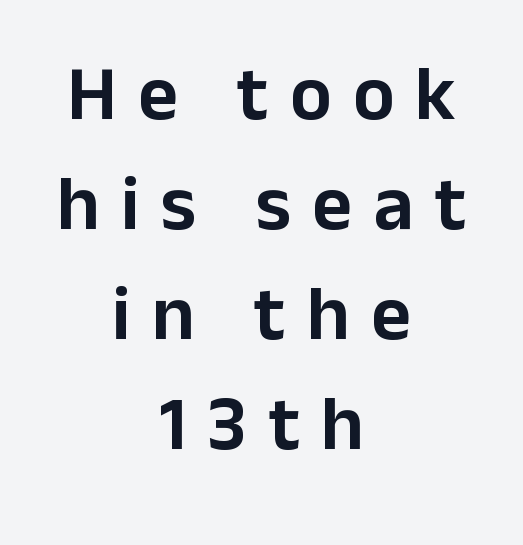
Characters remain perfectly vertical along every line. Line spacing here is normal. The face used here is rendered with a markedly widened letterfit. This sample has the flowing, uneven cadence of proportional lettering. Descender tails drop into unmarked territory. Neither beginnings nor endings align; midpoints do.
